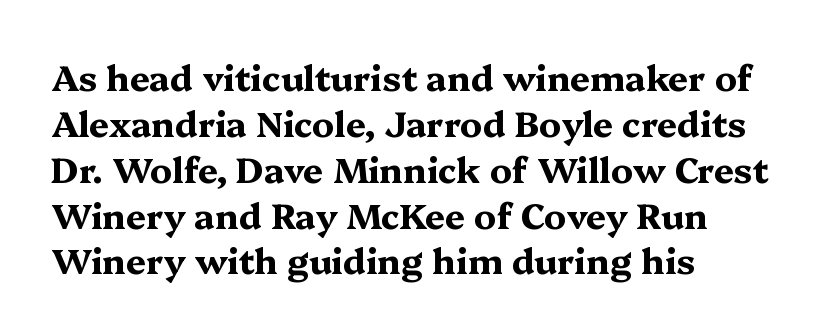
Q: Is the text bold? A: Yes.
Q: Is the text italic (slanted)? A: No, it is upright.
Q: Is the typeface a serif or a sans-serif typeface? A: Serif.
Q: Is the text underlined? A: No.
Q: How is the paragraph aligned? A: Left-aligned.
Q: Is the spacing between letters normal or unusually wide? A: Normal.
Q: Is the spacing between lines tight, normal or loose? A: Normal.
Q: Width (condensed, normal, or wide)? A: Wide.
Q: Stroke contrast? A: Medium.
Q: x-height? A: Medium.
Q: Monospaced? A: No.
